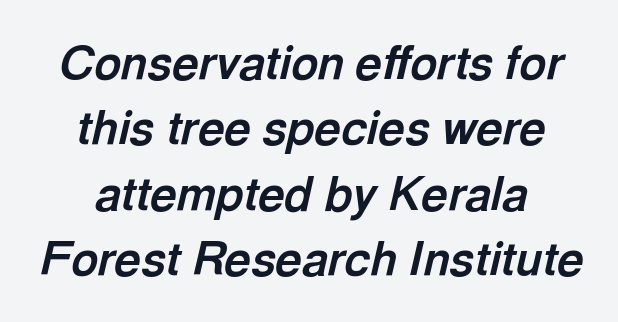
The specimen reads as italic at a glance. A typesetter would call this leading conventional body-copy spacing. These lines are rendered in a variable-pitch font. Rule under the text: the space is simply empty. Letter spacing: default.
